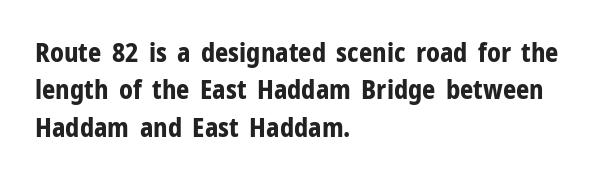
The image shows 26 px bold type, upright; set left-aligned, normal line spacing (1.44x), normal letter spacing, not underlined.
